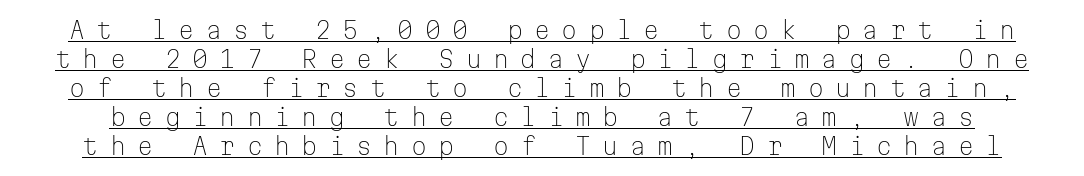
Q: Is the text bold? A: No.
Q: Is the text italic (slanted)? A: No, it is upright.
Q: Is the text underlined? A: Yes.
Q: Is the spacing between letters normal or unusually wide? A: Unusually wide.
Q: Is the spacing between lines tight, normal or loose? A: Normal.
